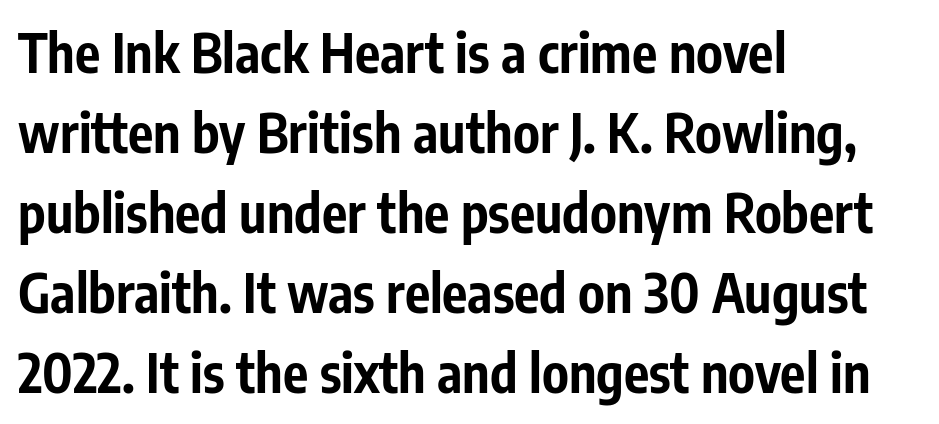
{"serif": "no", "italic": "no", "bold": "yes", "weight": "bold", "width": "condensed", "stroke_contrast": "low", "x_height": "medium", "monospaced": "no", "underline": "no", "align": "left", "line_spacing": "normal", "line_spacing_ratio": 1.51, "letter_spacing": "normal", "letter_spacing_em": 0.0, "glyph_px": 53}
